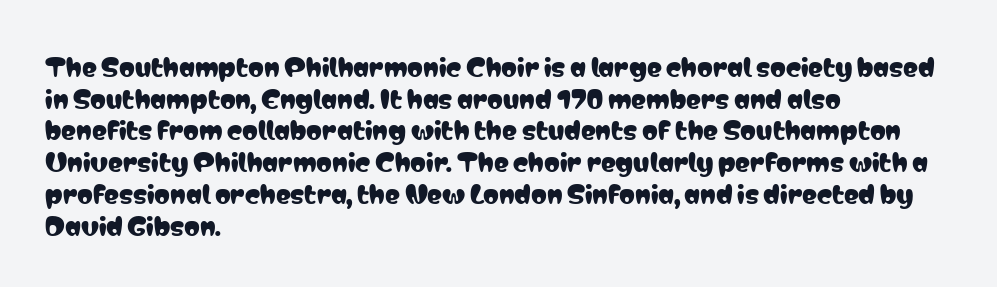
The image shows 25 px text type, upright; set left-aligned, normal line spacing (1.27x), normal letter spacing, not underlined.
